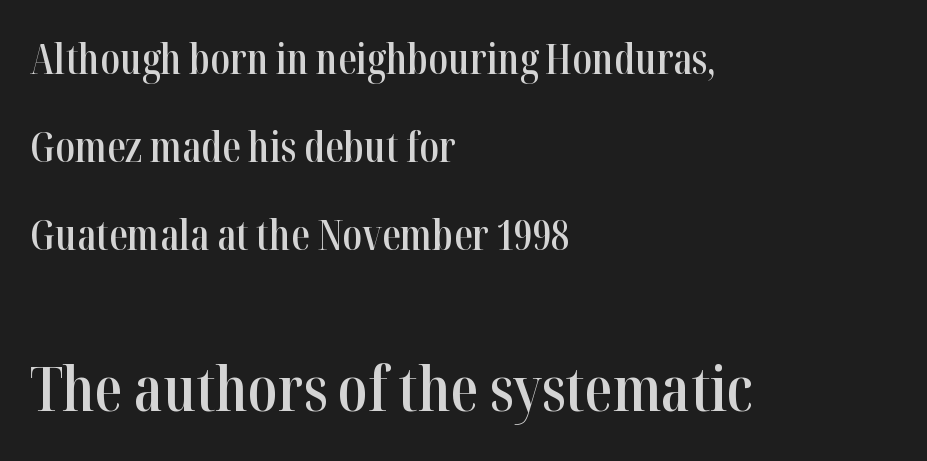
The image shows 62 px semibold, condensed serif type, upright; set left-aligned, loose line spacing (2.15x), normal letter spacing, not underlined; the second (bottom) block is 1.51x larger; high stroke contrast and a medium x-height.
